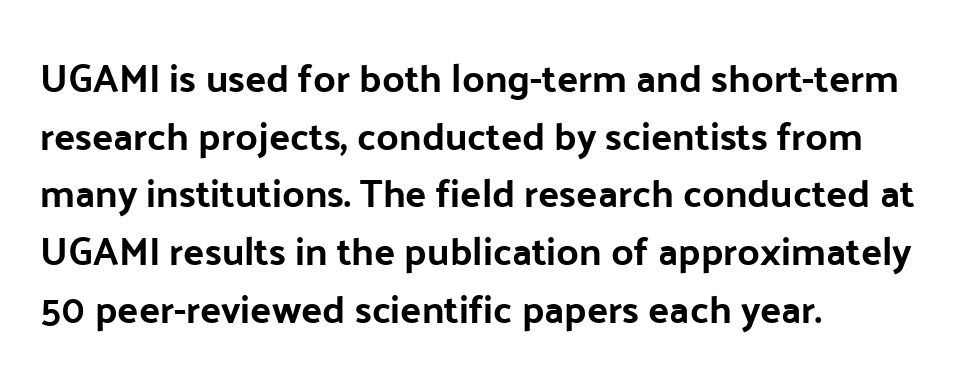
{"serif": "no", "italic": "no", "bold": "yes", "weight": "bold", "width": "normal", "stroke_contrast": "low", "x_height": "medium", "monospaced": "no", "underline": "no", "align": "left", "line_spacing": "normal", "line_spacing_ratio": 1.48, "letter_spacing": "normal", "letter_spacing_em": 0.0, "glyph_px": 39}
